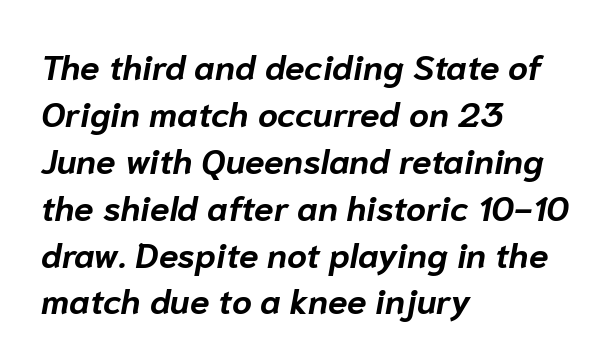
Beneath every word, the page is bare. The characters look thick and weighty, a clear bold. The rendering applies a slant to the glyphs. The rendering keeps characters at their native spacing. The text block is weighted toward the left margin, trailing off unevenly rightward. A typesetter would call this proportional, since set widths differ per character.
